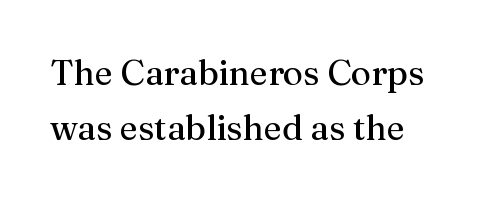
Q: Is the text bold? A: No.
Q: Is the text italic (slanted)? A: No, it is upright.
Q: Is the typeface a serif or a sans-serif typeface? A: Serif.
Q: Is the text underlined? A: No.
Q: Is the spacing between letters normal or unusually wide? A: Normal.
Q: Is the spacing between lines tight, normal or loose? A: Normal.
Q: Width (condensed, normal, or wide)? A: Normal.
Q: Stroke contrast? A: Medium.
Q: x-height? A: Medium.
Q: Monospaced? A: No.
